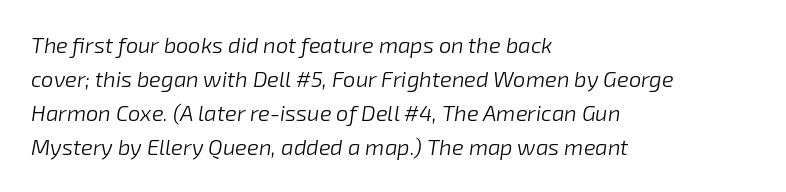
The image shows 22 px text type, italic (leaning right); set left-aligned, normal line spacing (1.55x), normal letter spacing, not underlined.
